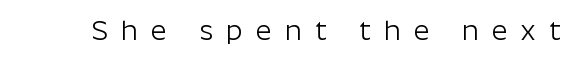
Q: Is the text bold? A: No.
Q: Is the text italic (slanted)? A: No, it is upright.
Q: Is the typeface a serif or a sans-serif typeface? A: Sans-serif.
Q: Is the text underlined? A: No.
Q: Is the spacing between letters normal or unusually wide? A: Unusually wide.
Q: Width (condensed, normal, or wide)? A: Normal.
Q: Stroke contrast? A: Low.
Q: x-height? A: Medium.
Q: Monospaced? A: No.
